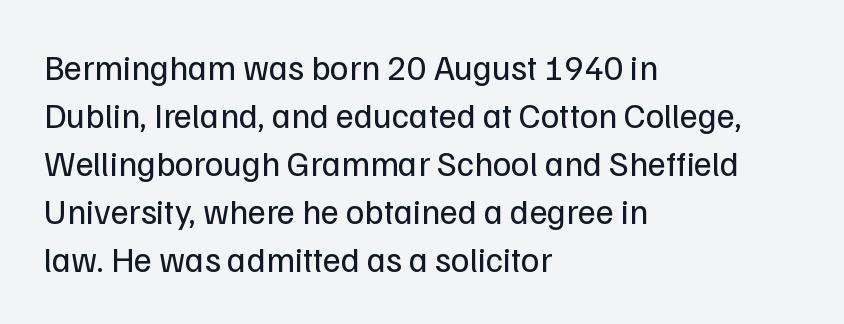
The image shows 35 px regular-weight sans-serif type, upright; set left-aligned, normal line spacing (1.37x), normal letter spacing, not underlined; low stroke contrast and a medium x-height.
